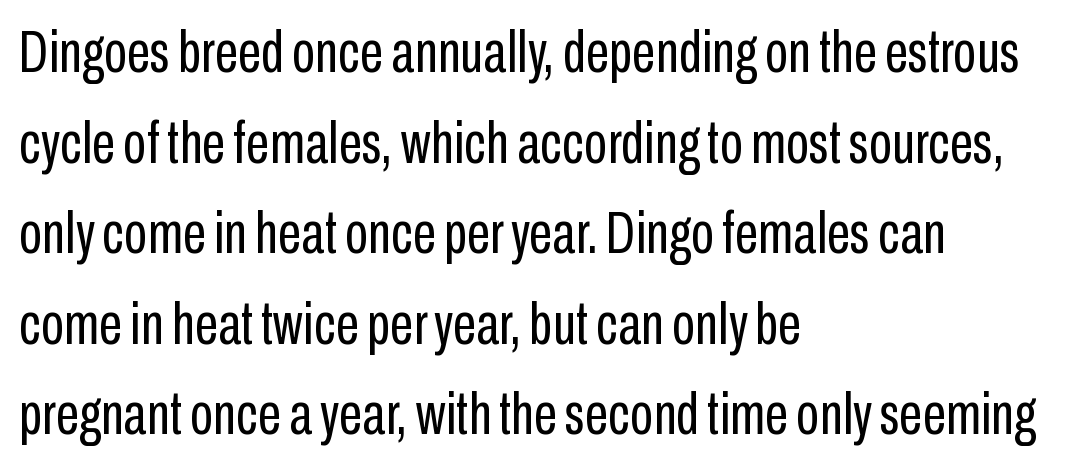
The image shows 60 px regular-weight, condensed sans-serif type, upright; set left-aligned, normal line spacing (1.51x), normal letter spacing, not underlined; low stroke contrast and a medium x-height.
